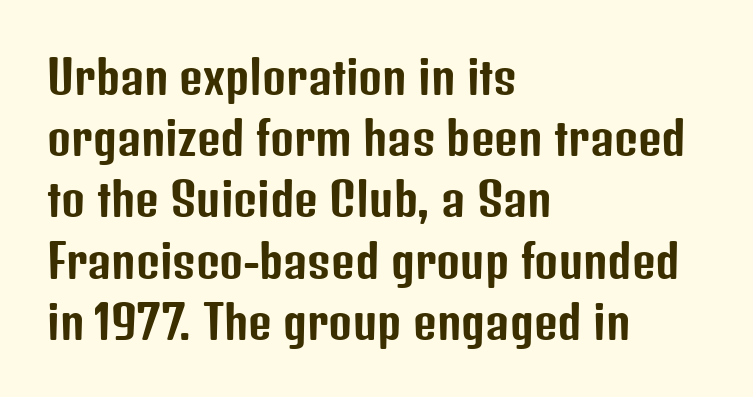
I'd call this a sans setting — the letters go barefoot. The axis of the letterforms is exactly vertical. Each row of text sits above clean, open space. Caption: standard tracking, unaltered. Evenly set lines give the paragraph a standard silhouette.
